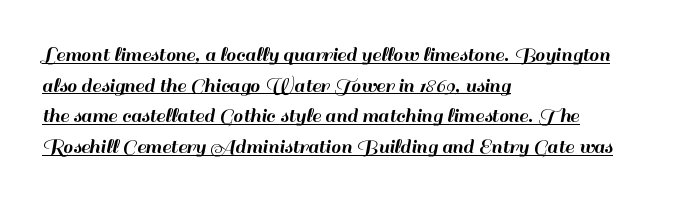
Like a heading marked for emphasis, these lines bear an underscore. Layout note: lines flush left. The tracking reads as untouched default to a designer's eye.
